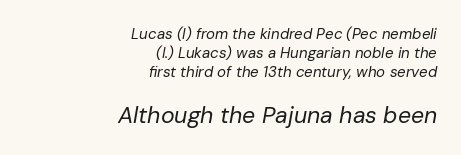
{"italic": "yes", "lean": "right", "slant_degrees": 10, "bold": "no", "underline": "no", "align": "right", "line_spacing": "normal", "line_spacing_ratio": 1.28, "letter_spacing": "normal", "letter_spacing_em": 0.0, "larger_block": "second", "size_ratio": 1.53, "glyph_px": 23}
